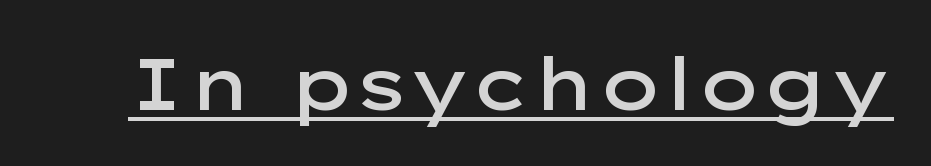
The image shows 72 px semibold, wide sans-serif type, upright; set normal letter spacing, underlined; low stroke contrast and a medium x-height.
